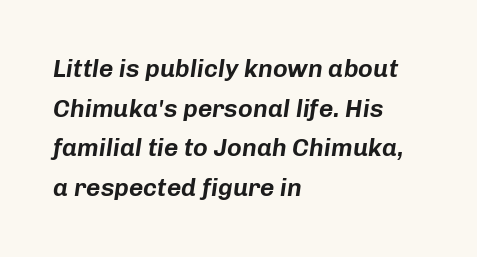
Q: Is the text italic (slanted)? A: Yes, it leans right by about 8 degrees.
Q: Is the text underlined? A: No.
Q: How is the paragraph aligned? A: Left-aligned.
Q: Is the spacing between letters normal or unusually wide? A: Normal.
Q: Is the spacing between lines tight, normal or loose? A: Normal.
